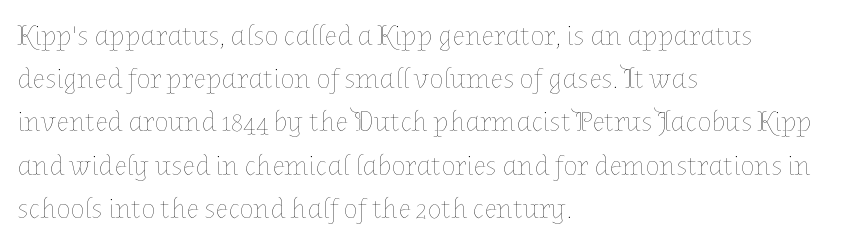
The image shows 29 px thin type, upright; set left-aligned, normal line spacing (1.49x), normal letter spacing, not underlined; low stroke contrast and a medium x-height.
